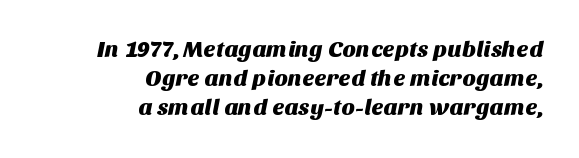
Q: Is the text underlined? A: No.
Q: How is the paragraph aligned? A: Right-aligned.
Q: Is the spacing between letters normal or unusually wide? A: Normal.
Q: Is the spacing between lines tight, normal or loose? A: Normal.
